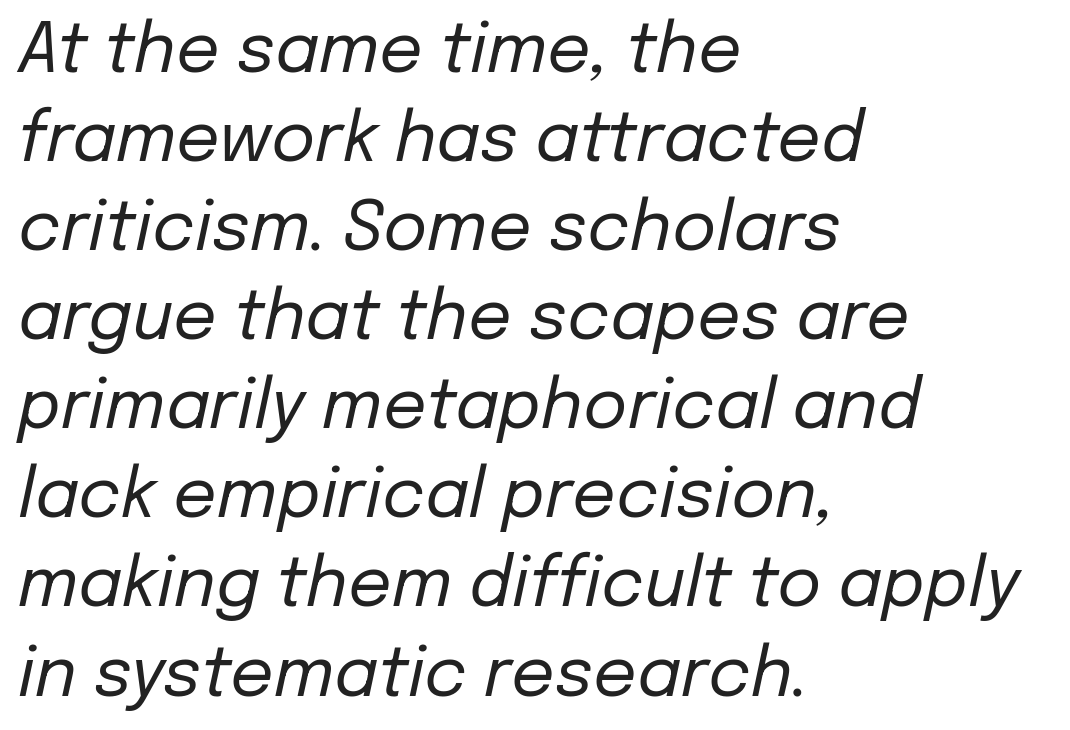
The image shows 68 px regular-weight type, italic (leaning right); set left-aligned, normal line spacing (1.31x), normal letter spacing, not underlined; low stroke contrast and a medium x-height.
